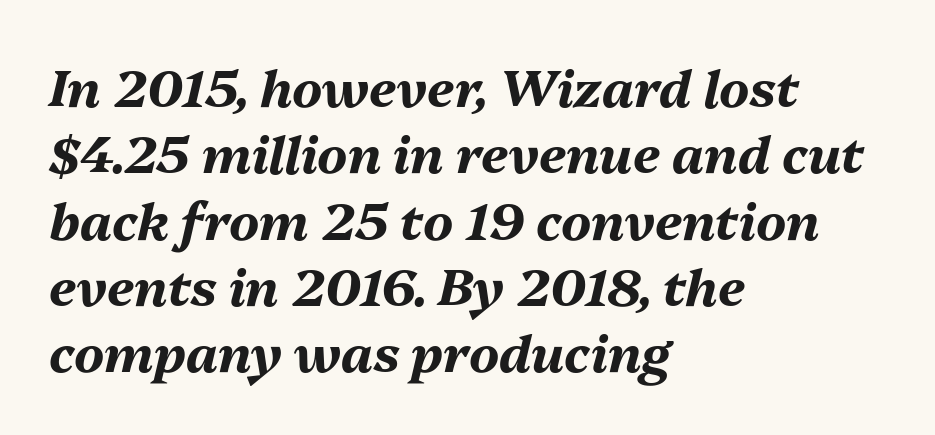
Q: Is the text bold? A: Yes.
Q: Is the text italic (slanted)? A: Yes, it leans right by about 13 degrees.
Q: Is the text underlined? A: No.
Q: How is the paragraph aligned? A: Left-aligned.
Q: Is the spacing between letters normal or unusually wide? A: Normal.
Q: Is the spacing between lines tight, normal or loose? A: Normal.
Q: Width (condensed, normal, or wide)? A: Normal.
Q: Stroke contrast? A: Medium.
Q: x-height? A: Medium.
Q: Monospaced? A: No.
